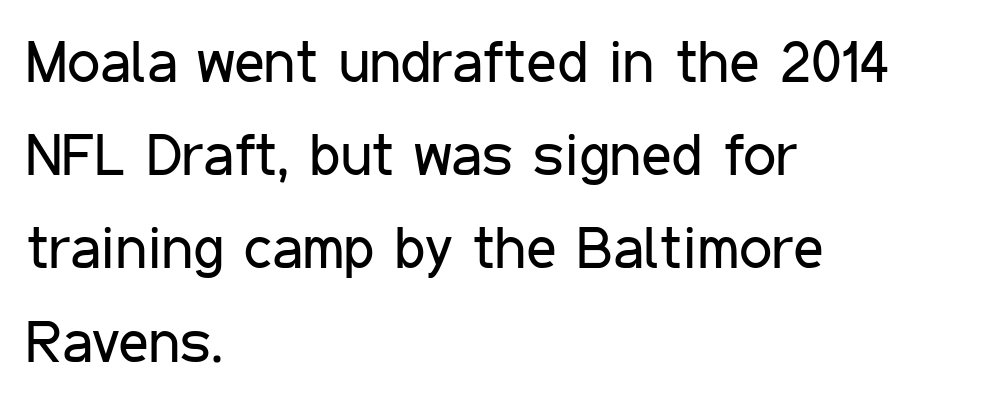
Upright lettering throughout. Teacher's note: observe the even left margin — that is flush-left alignment. You can tell from the bare stems that sans-serif type was used. The lines sit at an ordinary, default distance from one another. The strokes carry an ordinary text weight at most. In terms of letterspacing, this is plain default setting.
